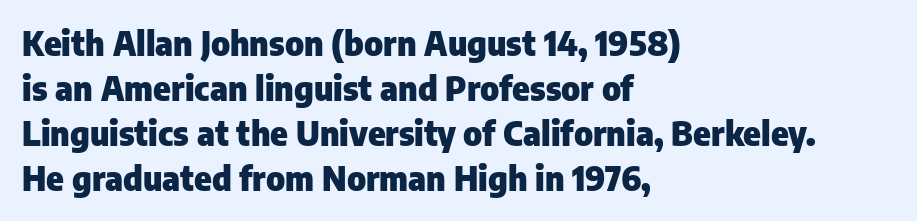
Lines of text with bare space underneath. Notice how descenders clear the ascenders below comfortably — that's standard leading. In terms of posture, this sample is upright. Type style note: lacks serifs.
